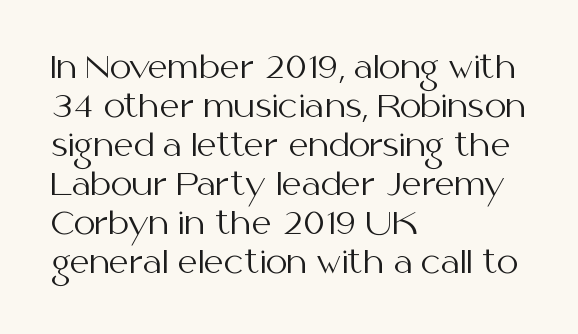
The image shows 31 px regular-weight sans-serif type, upright; set left-aligned, normal line spacing (1.26x), normal letter spacing, not underlined; medium stroke contrast and a medium x-height.
